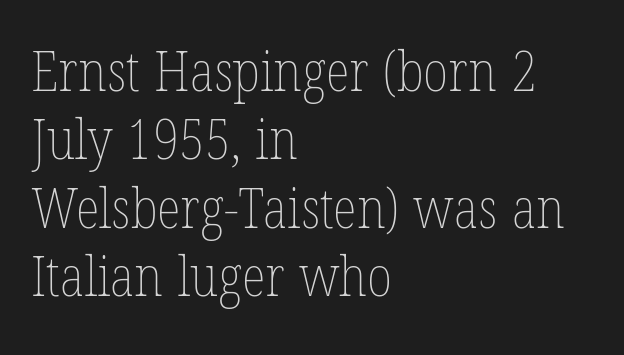
The image shows 56 px thin, condensed type, upright; set left-aligned, line spacing 1.22x, normal letter spacing, not underlined; low stroke contrast and a medium x-height.
